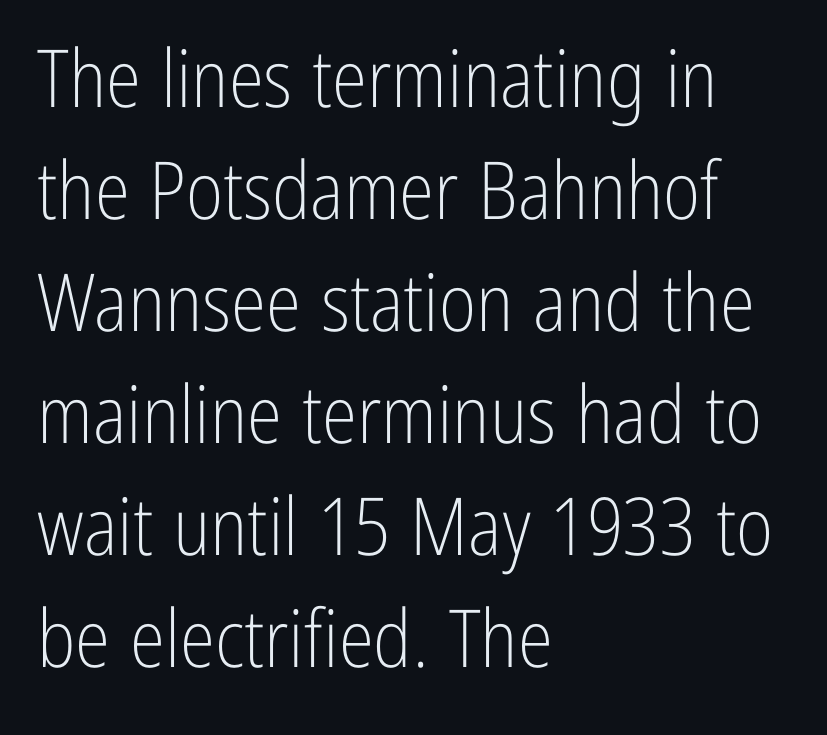
A classic flush-left, rag-right setting is used for this passage. Stems and bowls with no extra thickness — not bold. Inter-character spacing is left at the font's built-in metrics. No word sits above an underline. The face used here is proportionally spaced, like ordinary book or web type. The font's upright variant was chosen for this text.
